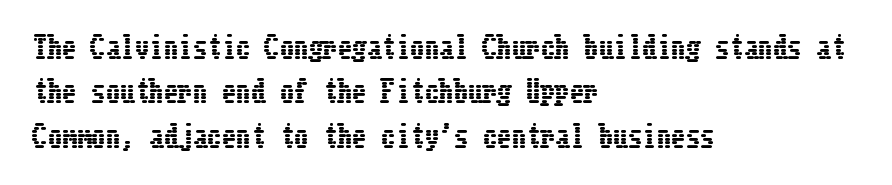
The image shows 29 px condensed type, upright; set left-aligned, normal line spacing (1.53x), normal letter spacing, not underlined; low stroke contrast and a medium x-height.
